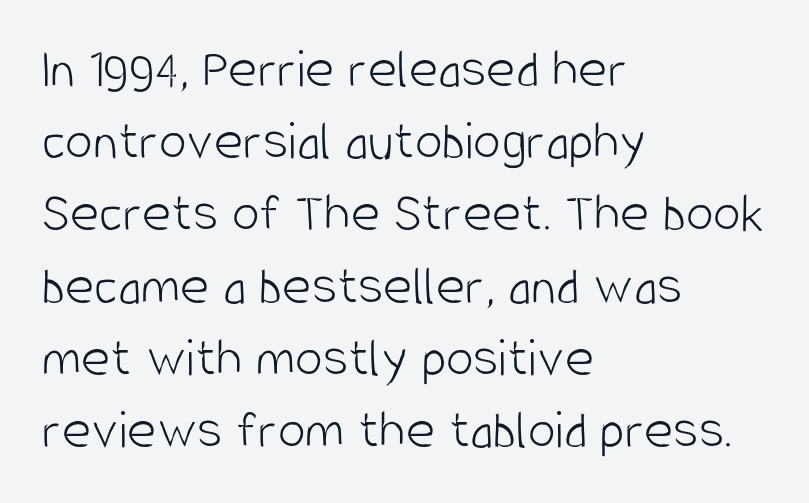
{"serif": "no", "italic": "no", "bold": "no", "weight": "light", "width": "condensed", "stroke_contrast": "low", "x_height": "large", "monospaced": "no", "underline": "no", "align": "left", "line_spacing": "normal", "line_spacing_ratio": 1.29, "letter_spacing": "normal", "letter_spacing_em": 0.0, "glyph_px": 56}
